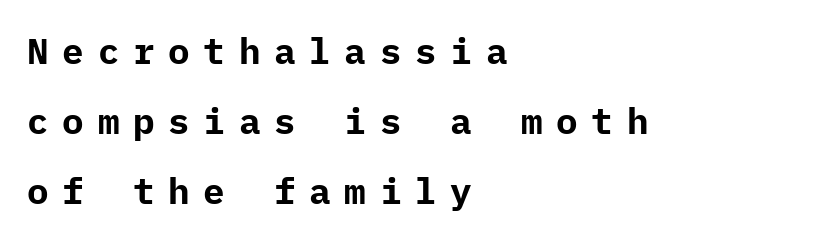
Q: Is the text bold? A: Yes.
Q: Is the text italic (slanted)? A: No, it is upright.
Q: Is the typeface a serif or a sans-serif typeface? A: Sans-serif.
Q: Is the text underlined? A: No.
Q: How is the paragraph aligned? A: Left-aligned.
Q: Is the spacing between letters normal or unusually wide? A: Unusually wide.
Q: Is the spacing between lines tight, normal or loose? A: Loose.
Q: Width (condensed, normal, or wide)? A: Normal.
Q: Stroke contrast? A: Low.
Q: x-height? A: Medium.
